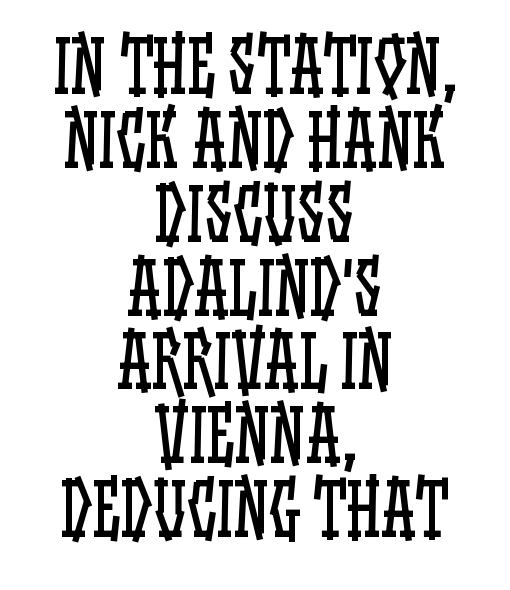
{"italic": "no", "bold": "no", "weight": "regular", "width": "condensed", "stroke_contrast": "low", "x_height": "large", "monospaced": "no", "underline": "no", "align": "center", "line_spacing": "tight", "line_spacing_ratio": 1.04, "letter_spacing": "normal", "letter_spacing_em": 0.0, "glyph_px": 71}
